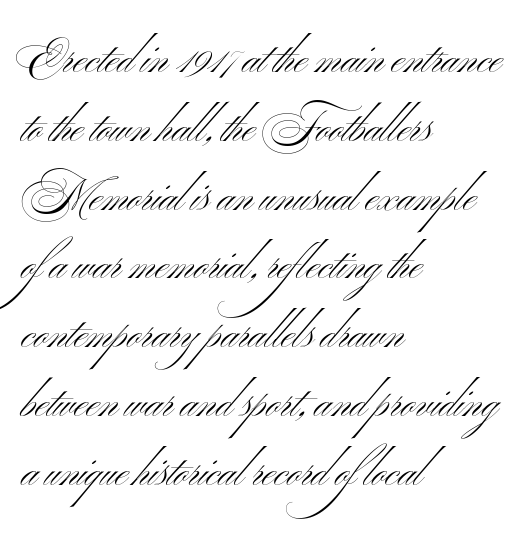
Q: Is the text bold? A: No.
Q: Is the text italic (slanted)? A: Yes.
Q: Is the typeface a serif or a sans-serif typeface? A: Sans-serif.
Q: Is the text underlined? A: No.
Q: How is the paragraph aligned? A: Left-aligned.
Q: Is the spacing between letters normal or unusually wide? A: Normal.
Q: Is the spacing between lines tight, normal or loose? A: Normal.
Q: Width (condensed, normal, or wide)? A: Wide.
Q: Stroke contrast? A: Medium.
Q: x-height? A: Small.
Q: Monospaced? A: No.
